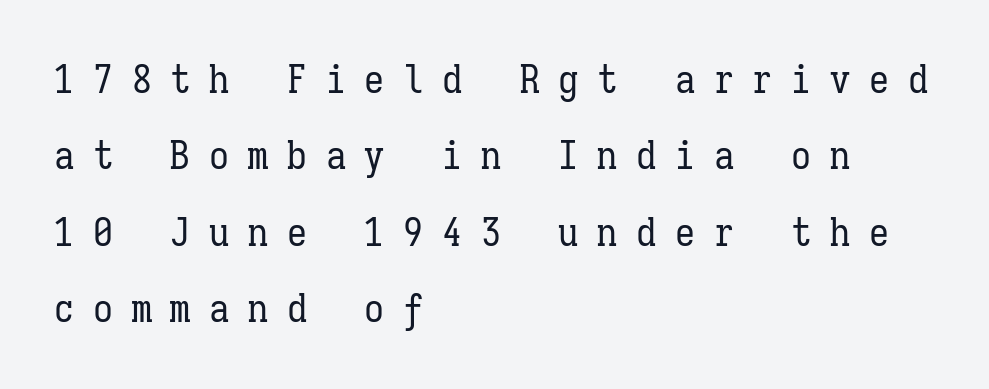
The image shows 40 px regular-weight, condensed type, upright, monospaced; set left-aligned, loose line spacing (1.91x), unusually wide letter spacing (+0.47 em), not underlined; low stroke contrast and a medium x-height.
